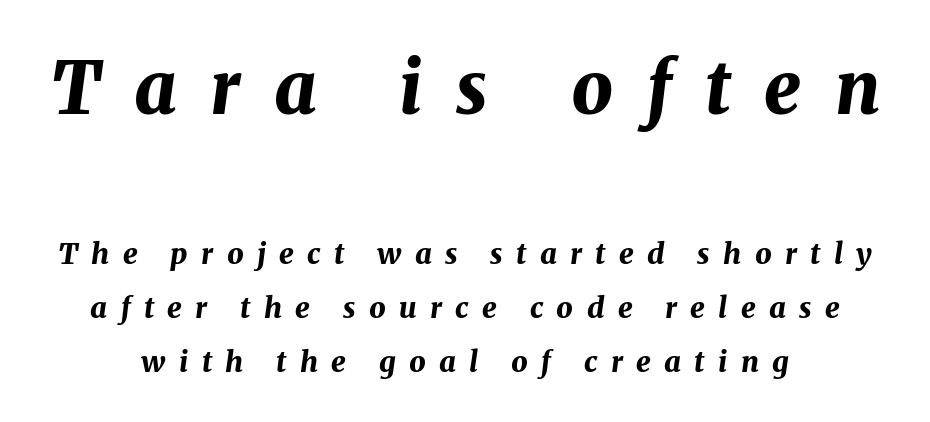
{"italic": "yes", "lean": "right", "slant_degrees": 8, "bold": "yes", "weight": "bold", "width": "normal", "stroke_contrast": "medium", "x_height": "medium", "monospaced": "no", "underline": "no", "align": "center", "line_spacing_ratio": 1.85, "letter_spacing": "wide", "letter_spacing_em": 0.46, "larger_block": "first", "size_ratio": 2.52, "glyph_px": 73}
